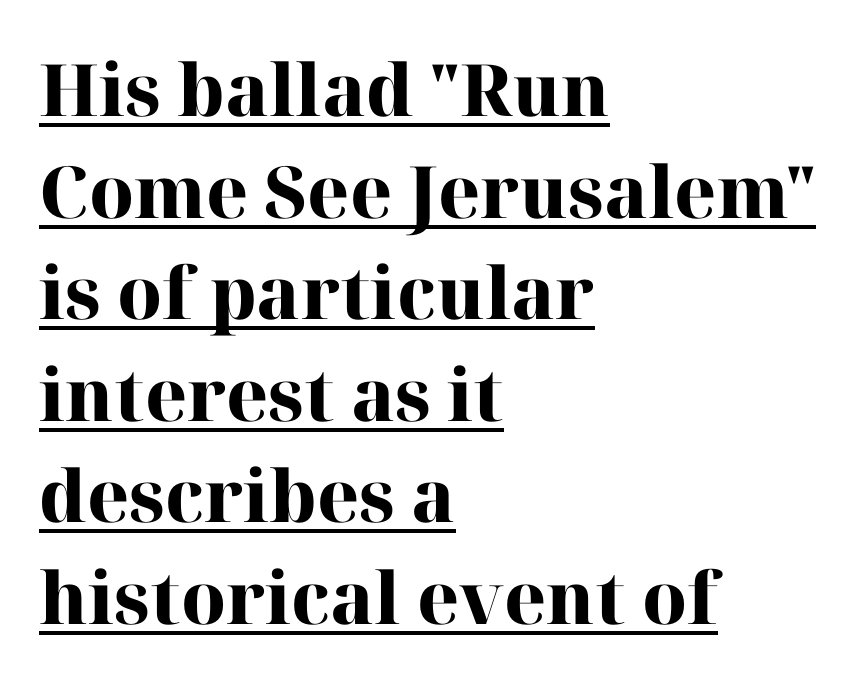
Q: Is the text bold? A: Yes.
Q: Is the text italic (slanted)? A: No, it is upright.
Q: Is the typeface a serif or a sans-serif typeface? A: Serif.
Q: Is the text underlined? A: Yes.
Q: How is the paragraph aligned? A: Left-aligned.
Q: Is the spacing between letters normal or unusually wide? A: Normal.
Q: Is the spacing between lines tight, normal or loose? A: Normal.
Q: Width (condensed, normal, or wide)? A: Normal.
Q: Stroke contrast? A: High.
Q: x-height? A: Medium.
Q: Monospaced? A: No.
